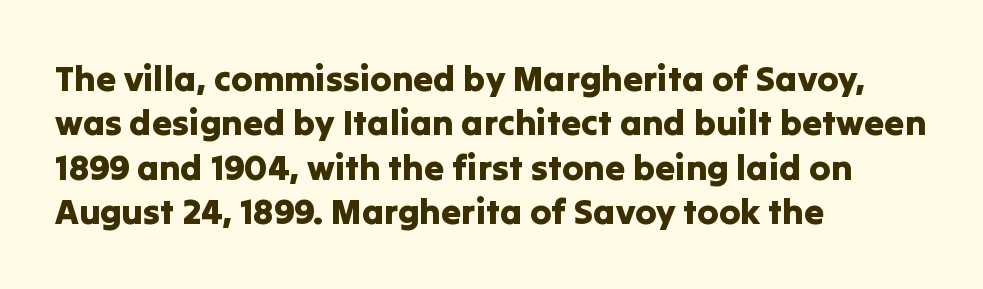
The rendering uses natural spacing where letterforms have individual widths. A typesetter would mark this as roman, not italic. Plain, unruled lines of type. These lines are set flush left with a ragged right edge. Classification — sans serif.
